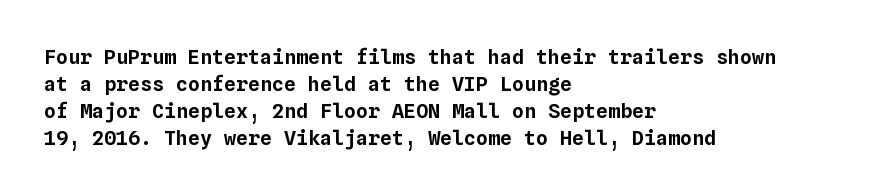
One-word summary of the alignment: left. The words here are not underlined. The passage shown stacks its lines at a standard gap. These lines were composed using upright roman letters.
